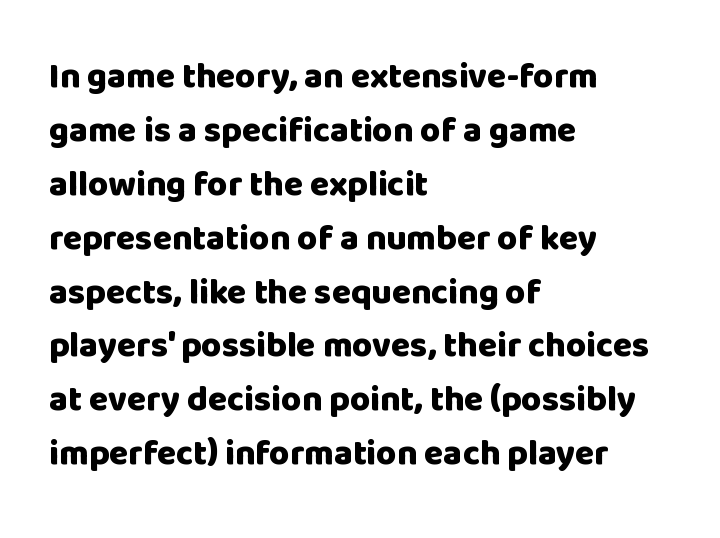
Q: Is the text bold? A: Yes.
Q: Is the text italic (slanted)? A: No, it is upright.
Q: Is the typeface a serif or a sans-serif typeface? A: Sans-serif.
Q: Is the text underlined? A: No.
Q: How is the paragraph aligned? A: Left-aligned.
Q: Is the spacing between letters normal or unusually wide? A: Normal.
Q: Is the spacing between lines tight, normal or loose? A: Normal.
Q: Width (condensed, normal, or wide)? A: Normal.
Q: Stroke contrast? A: Low.
Q: x-height? A: Large.
Q: Monospaced? A: No.
